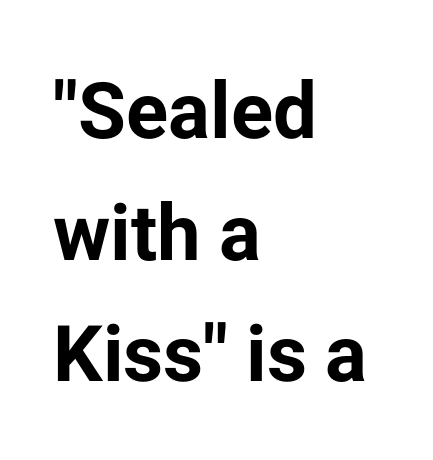
{"serif": "no", "italic": "no", "bold": "yes", "weight": "bold", "width": "normal", "stroke_contrast": "low", "x_height": "medium", "monospaced": "no", "underline": "no", "align": "left", "line_spacing": "normal", "line_spacing_ratio": 1.56, "letter_spacing": "normal", "letter_spacing_em": 0.0, "glyph_px": 78}
